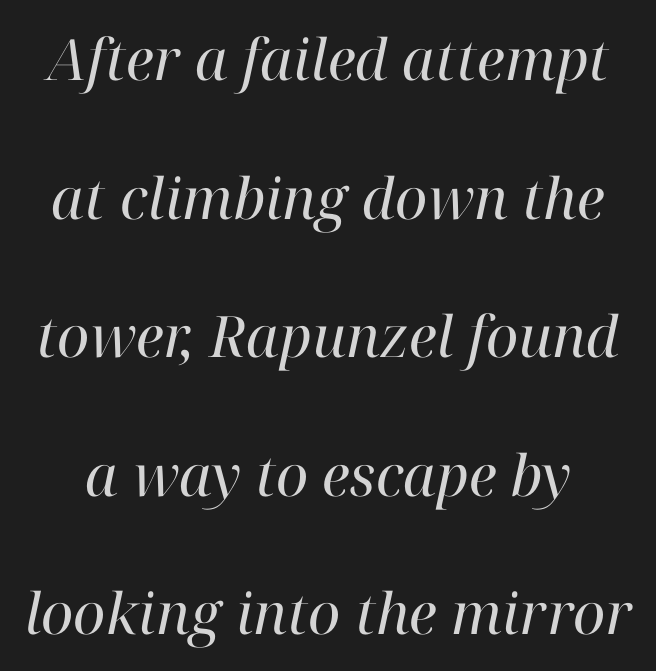
The image shows 57 px regular-weight serif type, italic (leaning right); set loose line spacing (2.43x), normal letter spacing, not underlined; high stroke contrast and a medium x-height.
